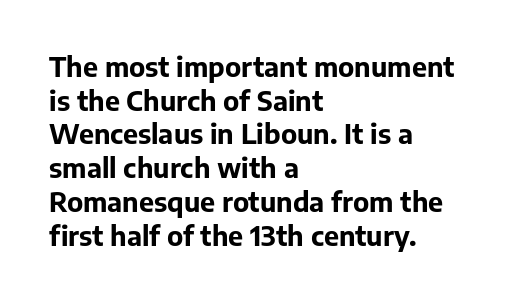
The image shows 27 px bold type, upright; set left-aligned, normal line spacing (1.25x), normal letter spacing, not underlined.
